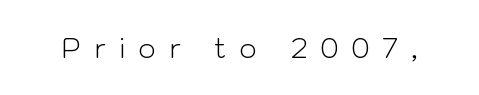
Do the letters lean? They stand straight. The designer went with a sans here, leaving each stem footless. You could not count columns in this text — the font is proportionally spaced. Observe the wide spacing: letters keep a clear distance from each other. Check under the words: just untouched page. Heft: none added — not bold.
